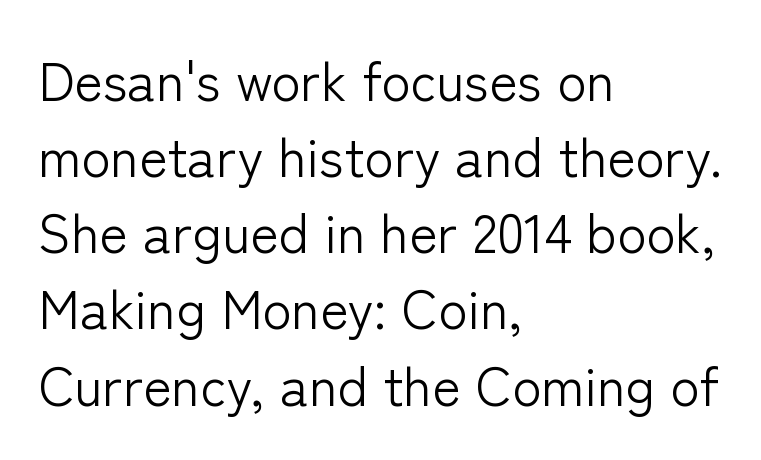
The words here are not underlined. Left-aligned paragraph, ragged on the right. Unbolded letterforms with no extra heft. Between one letter and the next there's only the usual sliver of space.
